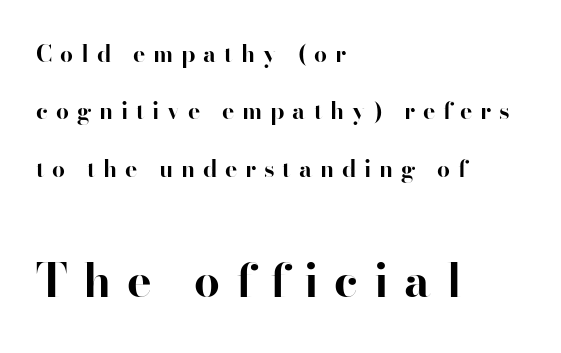
Set as a true bold cut, around the 700 mark. Top chunk: small. Bottom chunk: large. In terms of leading, this rendering errs on the spacious side. The typography opts for an upright posture over an oblique one.
